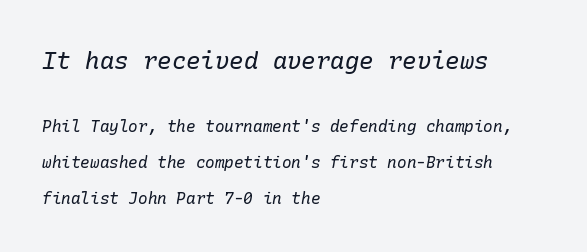
Q: Is the text bold? A: No.
Q: Is the text italic (slanted)? A: Yes, it leans right by about 10 degrees.
Q: Is the text underlined? A: No.
Q: How is the paragraph aligned? A: Left-aligned.
Q: Is the spacing between letters normal or unusually wide? A: Normal.
Q: Is the spacing between lines tight, normal or loose? A: Loose.
Q: Which block of text is set in a larger size, the first (top) or the second (bottom)? A: The first (top) one.
